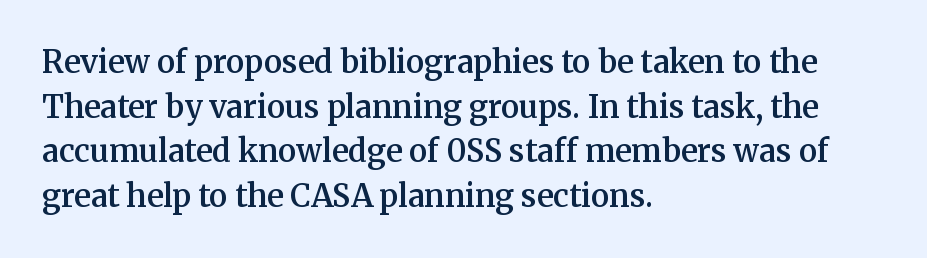
{"serif": "yes", "italic": "no", "bold": "semi", "weight": "semibold", "width": "normal", "stroke_contrast": "medium", "x_height": "medium", "monospaced": "no", "underline": "no", "align": "left", "line_spacing": "normal", "line_spacing_ratio": 1.44, "letter_spacing": "normal", "letter_spacing_em": 0.0, "glyph_px": 31}
